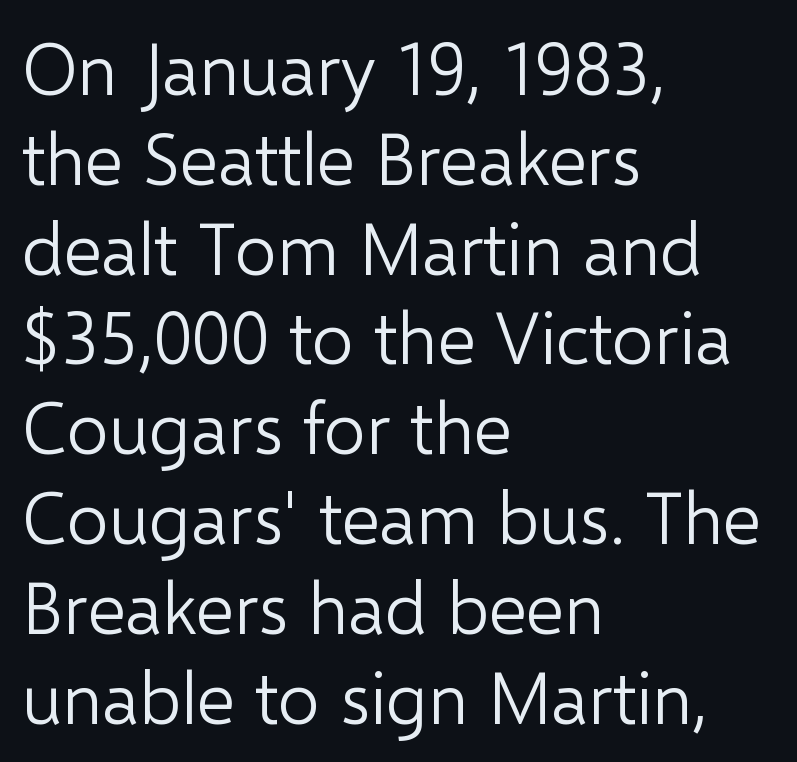
Summary of weight: not heavy and not bold. Check where the strokes stop: nothing finishes them off — pure sans. Layout note: lines flush left. Posture: vertical. Looks like regular typesetting: each glyph gets only the width it needs. The space beneath each line is pristine and unruled.
